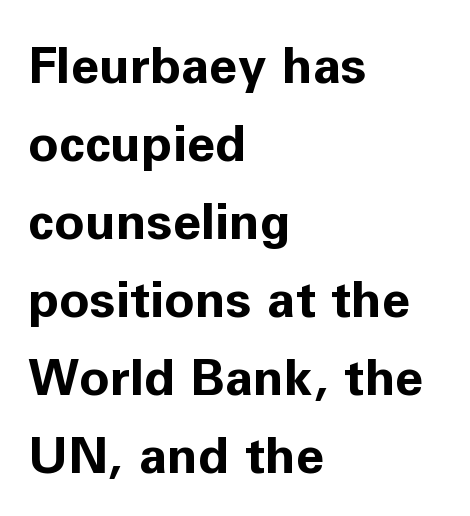
The image shows 51 px bold sans-serif type, upright; set left-aligned, normal line spacing (1.53x), normal letter spacing, not underlined; low stroke contrast and a medium x-height.
